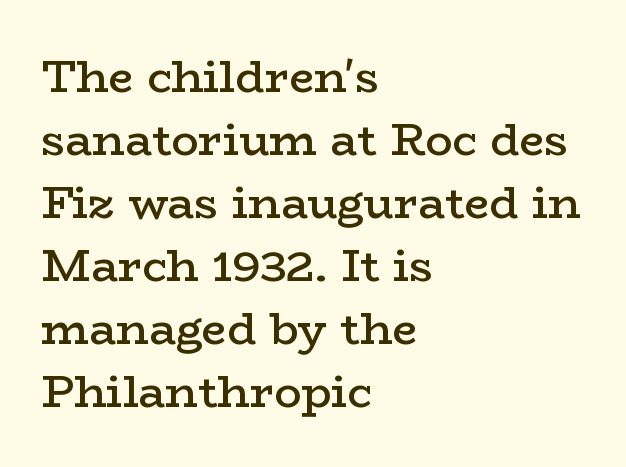
Look at the bottom of the vertical strokes: they flare into serifs here. Tracking value appears to be zero — textbook default spacing. The gap between lines stays unmarked. Vertical spacing — default. Notice the strokes are somewhat thickened but not fully heavy: this is a semibold.
